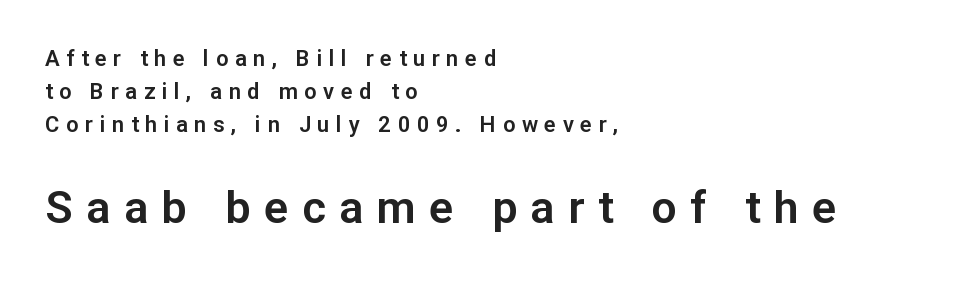
Q: Is the text italic (slanted)? A: No, it is upright.
Q: Is the typeface a serif or a sans-serif typeface? A: Sans-serif.
Q: Is the text underlined? A: No.
Q: How is the paragraph aligned? A: Left-aligned.
Q: Is the spacing between letters normal or unusually wide? A: Unusually wide.
Q: Is the spacing between lines tight, normal or loose? A: Normal.
Q: Which block of text is set in a larger size, the first (top) or the second (bottom)? A: The second (bottom) one.
Q: Width (condensed, normal, or wide)? A: Normal.
Q: Stroke contrast? A: Low.
Q: x-height? A: Medium.
Q: Monospaced? A: No.
